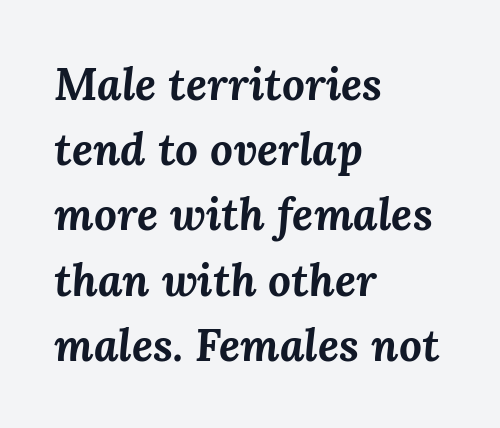
{"italic": "yes", "lean": "right", "slant_degrees": 3, "bold": "yes", "weight": "bold", "width": "normal", "stroke_contrast": "medium", "x_height": "medium", "monospaced": "no", "underline": "no", "align": "left", "line_spacing": "normal", "line_spacing_ratio": 1.45, "letter_spacing": "normal", "letter_spacing_em": 0.0, "glyph_px": 45}
